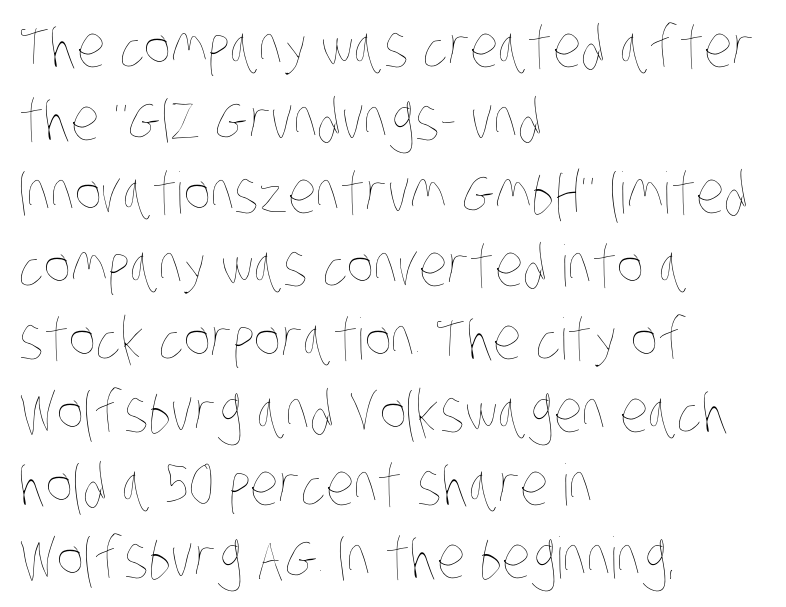
{"bold": "no", "weight": "thin", "width": "condensed", "stroke_contrast": "low", "x_height": "large", "monospaced": "no", "underline": "no", "align": "left", "line_spacing": "normal", "line_spacing_ratio": 1.28, "letter_spacing": "normal", "letter_spacing_em": 0.0, "glyph_px": 57}
